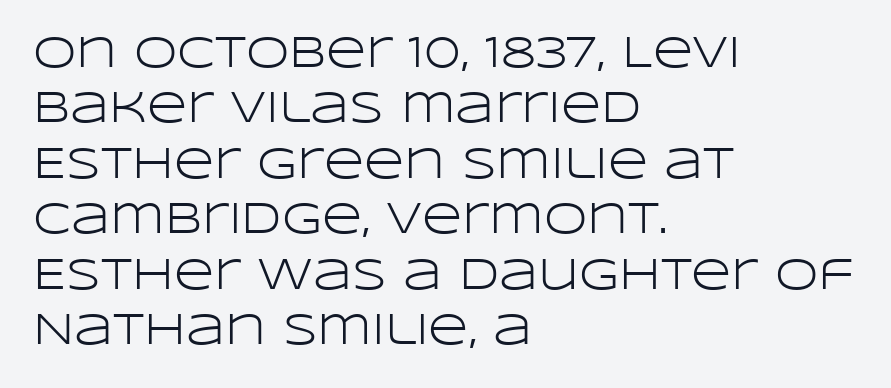
{"serif": "no", "italic": "no", "bold": "no", "weight": "light", "width": "wide", "stroke_contrast": "low", "x_height": "large", "monospaced": "no", "underline": "no", "align": "left", "line_spacing": "normal", "line_spacing_ratio": 1.26, "letter_spacing": "normal", "letter_spacing_em": 0.0, "glyph_px": 44}
